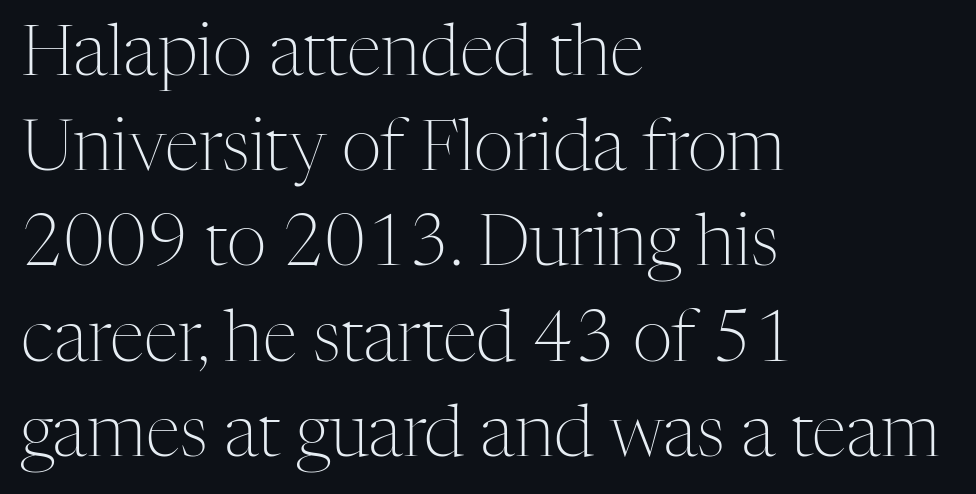
The image shows 70 px light serif type, upright; set left-aligned, normal line spacing (1.36x), normal letter spacing, not underlined; medium stroke contrast and a medium x-height.
